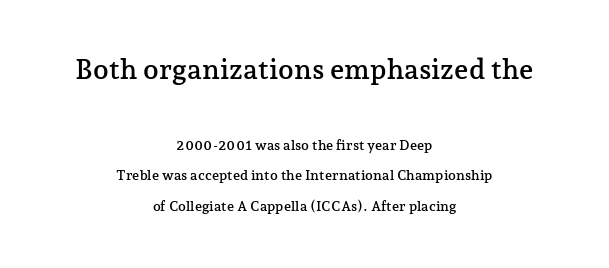
Q: Is the text italic (slanted)? A: No, it is upright.
Q: Is the typeface a serif or a sans-serif typeface? A: Serif.
Q: Is the text underlined? A: No.
Q: How is the paragraph aligned? A: Centered.
Q: Is the spacing between letters normal or unusually wide? A: Normal.
Q: Is the spacing between lines tight, normal or loose? A: Loose.
Q: Which block of text is set in a larger size, the first (top) or the second (bottom)? A: The first (top) one.
Q: Width (condensed, normal, or wide)? A: Normal.
Q: Stroke contrast? A: Low.
Q: x-height? A: Medium.
Q: Monospaced? A: No.
